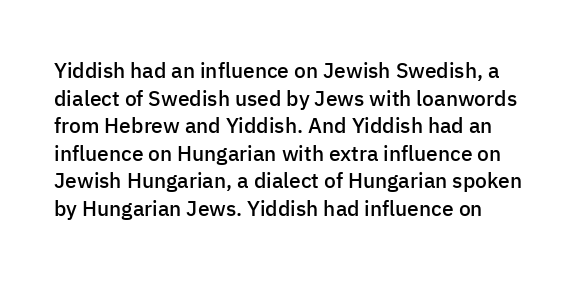
{"italic": "no", "bold": "semi", "underline": "no", "line_spacing": "normal", "line_spacing_ratio": 1.31, "letter_spacing": "normal", "letter_spacing_em": 0.0, "glyph_px": 21}
